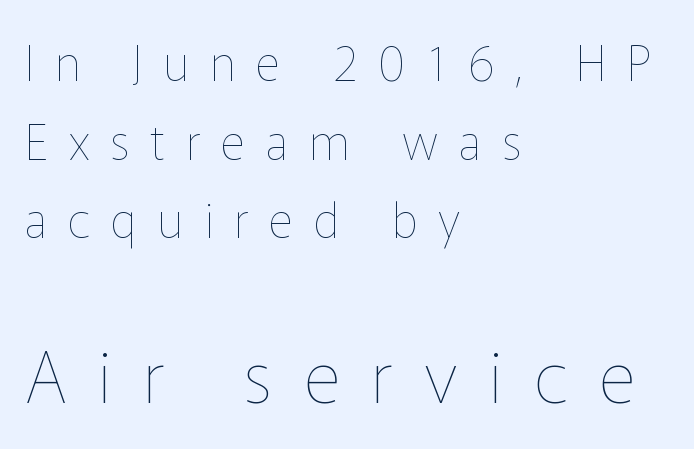
Q: Is the text bold? A: No.
Q: Is the text italic (slanted)? A: No, it is upright.
Q: Is the text underlined? A: No.
Q: How is the paragraph aligned? A: Left-aligned.
Q: Is the spacing between letters normal or unusually wide? A: Unusually wide.
Q: Is the spacing between lines tight, normal or loose? A: Normal.
Q: Which block of text is set in a larger size, the first (top) or the second (bottom)? A: The second (bottom) one.
Q: Width (condensed, normal, or wide)? A: Normal.
Q: Stroke contrast? A: Low.
Q: x-height? A: Medium.
Q: Monospaced? A: No.
